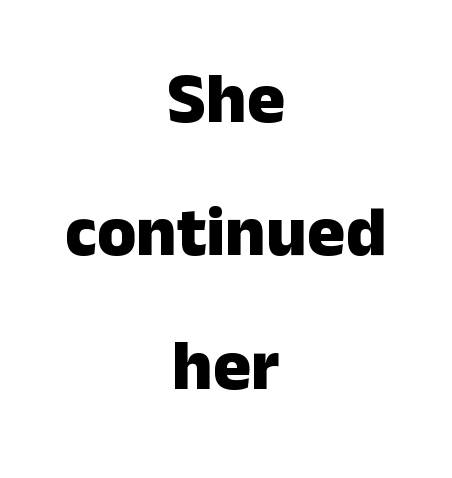
{"serif": "no", "italic": "no", "bold": "yes", "weight": "heavy", "width": "normal", "stroke_contrast": "low", "x_height": "medium", "monospaced": "no", "underline": "no", "align": "center", "line_spacing_ratio": 1.88, "letter_spacing": "normal", "letter_spacing_em": 0.0, "glyph_px": 71}
